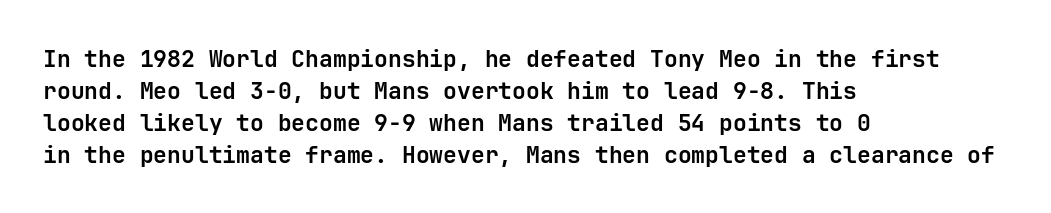
{"italic": "no", "bold": "yes", "underline": "no", "align": "left", "line_spacing": "normal", "line_spacing_ratio": 1.39, "letter_spacing": "normal", "letter_spacing_em": 0.0, "glyph_px": 23}
